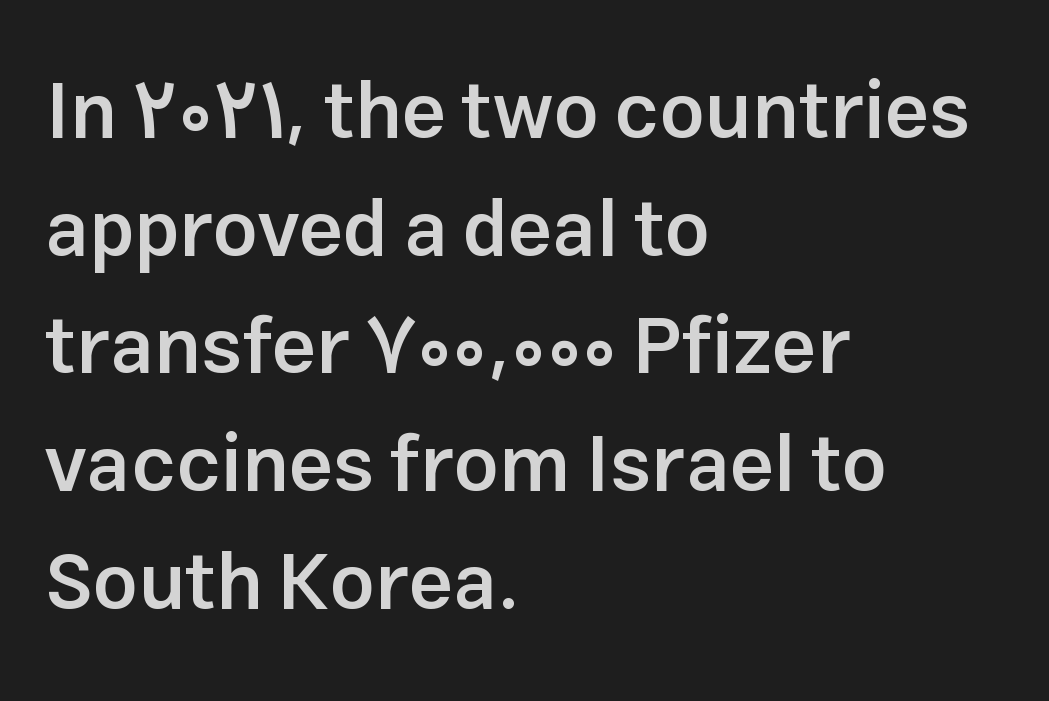
Look at the stroke-to-counter ratio: somewhat heavy, a semibold. These lines sit exactly where default settings would place them. The specimen omits any rule beneath the text block's lines. Nope, no serifs anywhere on these letters.
